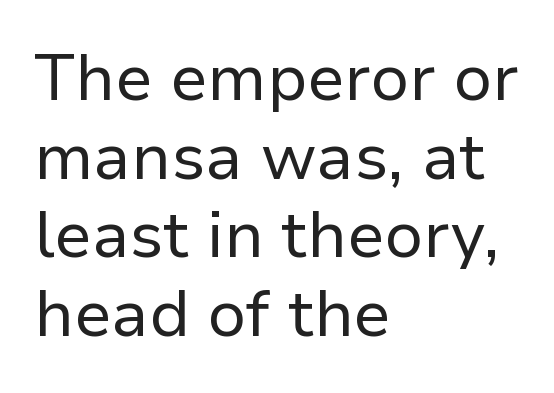
The glyphs in this specimen are sans serif. The font sits on the lighter half of the weight spectrum, regular included. The strip under each line holds only bare page. Characters follow at the spacing the type designer built in. Each letter keeps its own natural width here, so spacing adapts to shape. Alignment: flush left.
